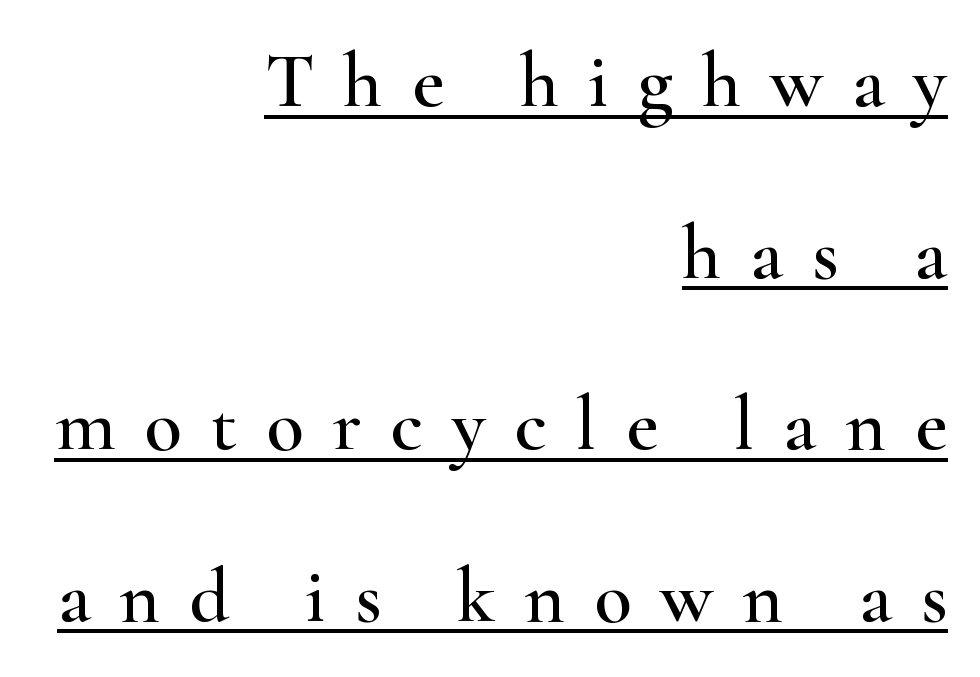
Emphasis is given by a line drawn under the lettering. The text block is weighted toward the right margin, trailing off unevenly leftward. The face used here is rendered with a markedly widened letterfit. Every stem runs plumb, perpendicular to the baseline.
